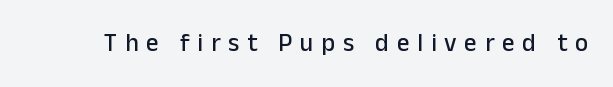
Q: Is the text italic (slanted)? A: No, it is upright.
Q: Is the text underlined? A: No.
Q: Is the spacing between letters normal or unusually wide? A: Unusually wide.
